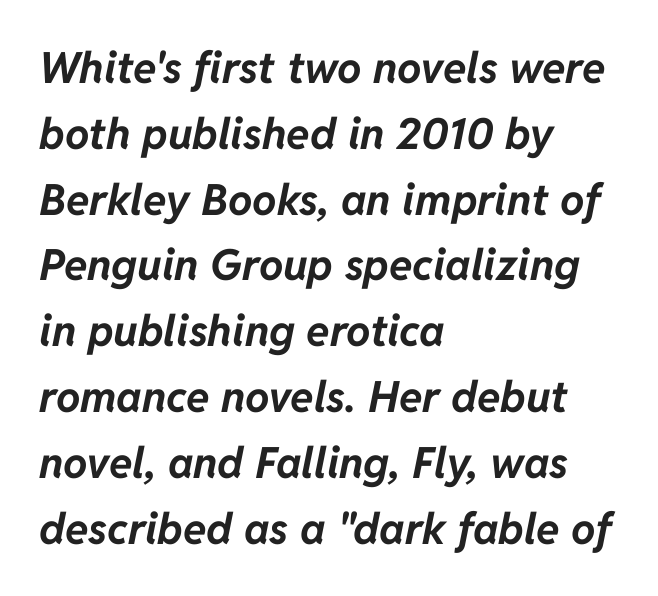
Q: Is the text bold? A: Yes.
Q: Is the text italic (slanted)? A: Yes, it leans right by about 11 degrees.
Q: Is the text underlined? A: No.
Q: How is the paragraph aligned? A: Left-aligned.
Q: Is the spacing between letters normal or unusually wide? A: Normal.
Q: Is the spacing between lines tight, normal or loose? A: Normal.
Q: Width (condensed, normal, or wide)? A: Normal.
Q: Stroke contrast? A: Low.
Q: x-height? A: Medium.
Q: Monospaced? A: No.
